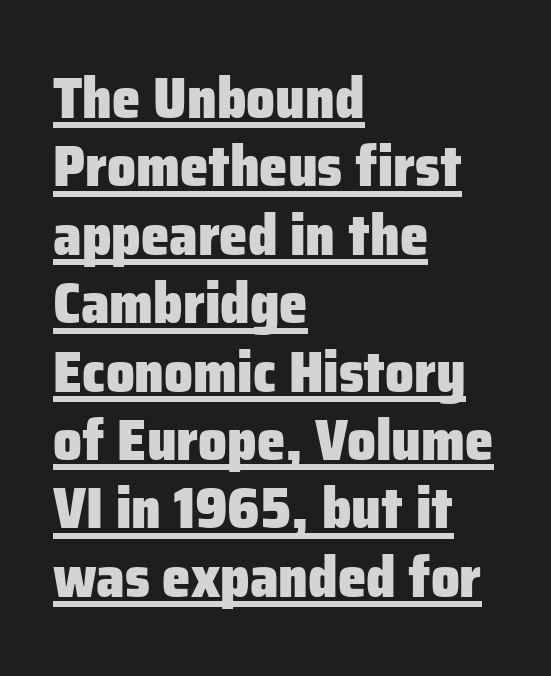
{"serif": "no", "italic": "no", "bold": "yes", "weight": "heavy", "width": "normal", "stroke_contrast": "low", "x_height": "medium", "monospaced": "no", "underline": "yes", "align": "left", "line_spacing_ratio": 1.2, "letter_spacing": "normal", "letter_spacing_em": 0.0, "glyph_px": 57}
